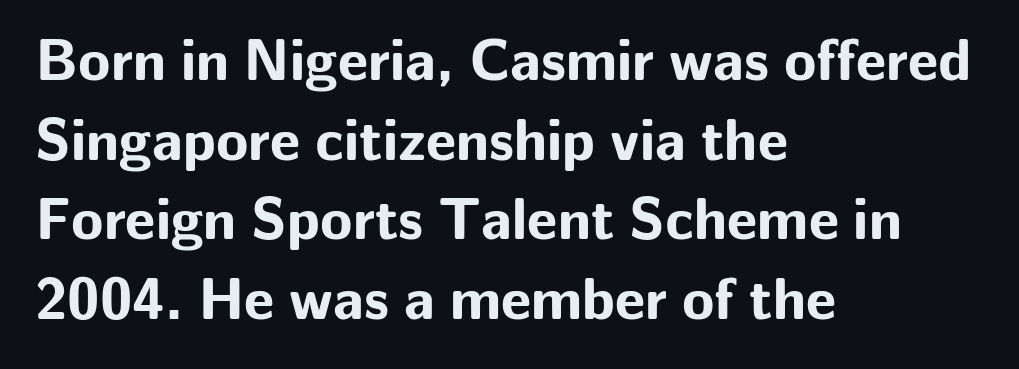
Q: Is the text bold? A: Yes.
Q: Is the text italic (slanted)? A: No, it is upright.
Q: Is the typeface a serif or a sans-serif typeface? A: Sans-serif.
Q: Is the text underlined? A: No.
Q: How is the paragraph aligned? A: Left-aligned.
Q: Is the spacing between letters normal or unusually wide? A: Normal.
Q: Is the spacing between lines tight, normal or loose? A: Normal.
Q: Width (condensed, normal, or wide)? A: Normal.
Q: Stroke contrast? A: Low.
Q: x-height? A: Medium.
Q: Monospaced? A: No.
